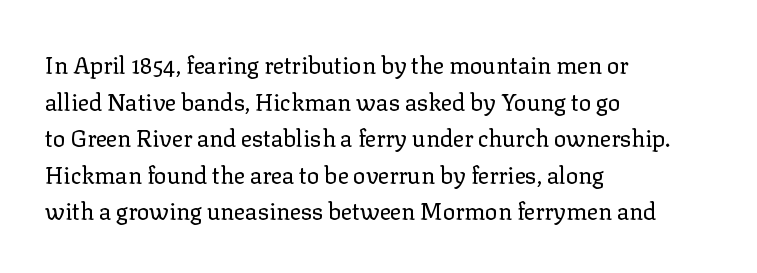
Notice how descenders clear the ascenders below comfortably — that's standard leading. Heft: none added — not bold. Posture: upright roman. The tracking reads as untouched default to a designer's eye. If you drew a ruler down the left edge, every line would touch it.
